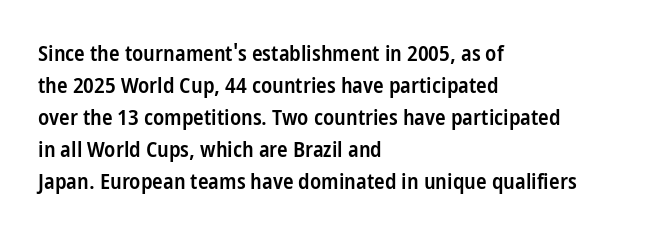
A typesetter would mark this as roman, not italic. If you drew a ruler down the left edge, every line would touch it. Look at the tracking — it's just the regular setting, nothing added. Regular leading.
